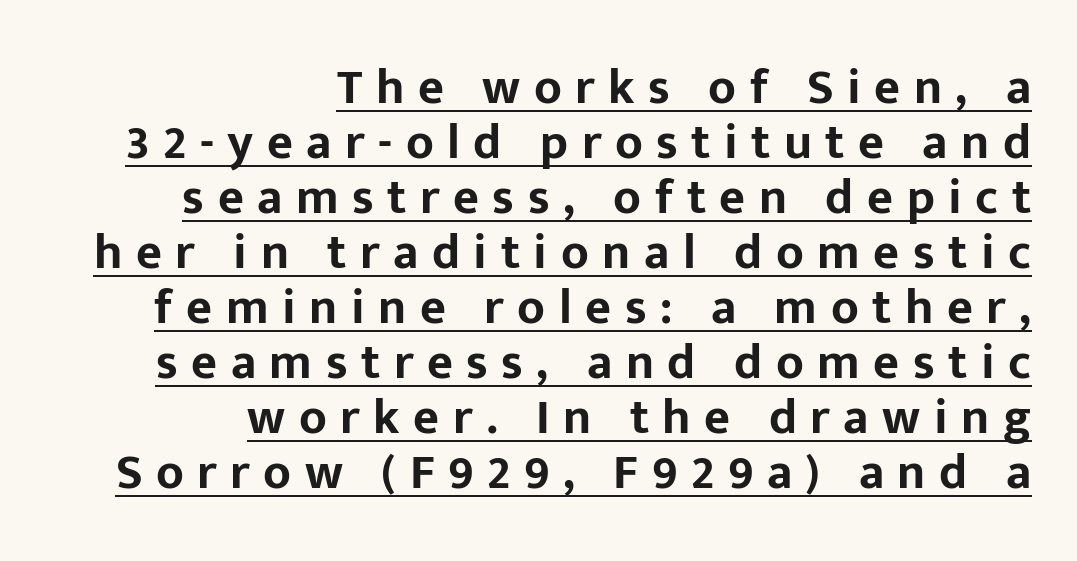
{"serif": "no", "italic": "no", "bold": "yes", "weight": "bold", "width": "normal", "stroke_contrast": "low", "x_height": "medium", "monospaced": "no", "underline": "yes", "align": "right", "line_spacing": "tight", "line_spacing_ratio": 1.1, "letter_spacing": "wide", "letter_spacing_em": 0.27, "glyph_px": 50}
